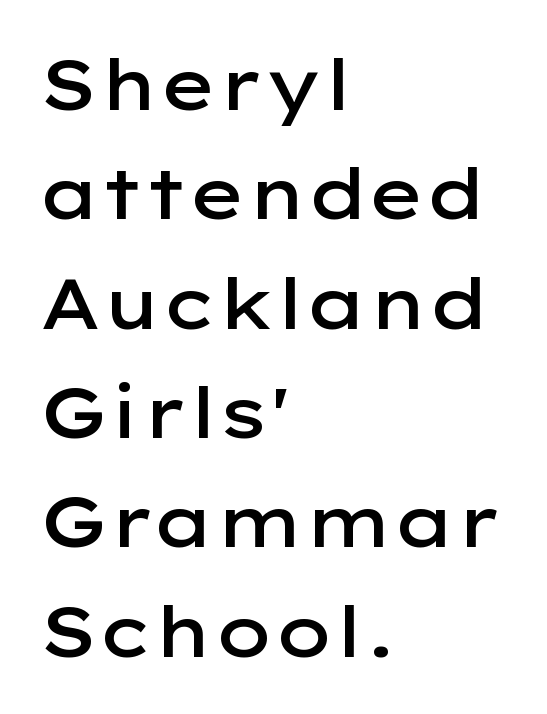
Q: Is the text bold? A: Semi-bold.
Q: Is the text italic (slanted)? A: No, it is upright.
Q: Is the typeface a serif or a sans-serif typeface? A: Sans-serif.
Q: Is the text underlined? A: No.
Q: How is the paragraph aligned? A: Left-aligned.
Q: Is the spacing between letters normal or unusually wide? A: Normal.
Q: Is the spacing between lines tight, normal or loose? A: Normal.
Q: Width (condensed, normal, or wide)? A: Wide.
Q: Stroke contrast? A: Low.
Q: x-height? A: Medium.
Q: Monospaced? A: No.
